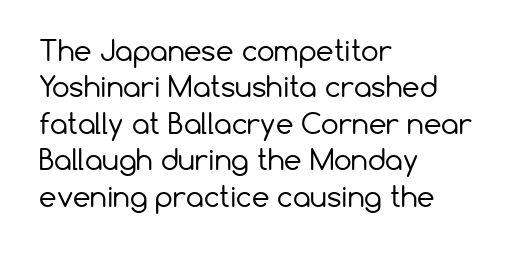
The tracking reads as untouched default to a designer's eye. The letters advance in unequal steps, a hallmark of proportional type. Typographically, this falls in the sans-serif category. Underlining? Definitely not there. The lines in this sample share a left origin and differ only in where they stop. Quick note: interline space is typical.
